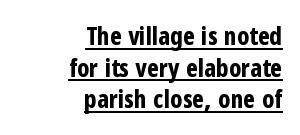
Q: Is the text bold? A: Yes.
Q: Is the text italic (slanted)? A: No, it is upright.
Q: Is the text underlined? A: Yes.
Q: How is the paragraph aligned? A: Right-aligned.
Q: Is the spacing between letters normal or unusually wide? A: Normal.
Q: Is the spacing between lines tight, normal or loose? A: Normal.
